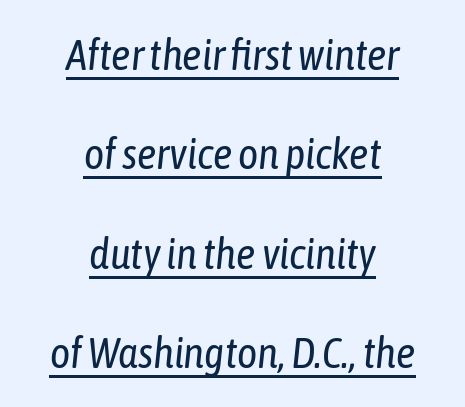
The image shows 43 px regular-weight, condensed type, italic (leaning right); set centered, loose line spacing (2.31x), normal letter spacing, underlined; low stroke contrast and a medium x-height.
